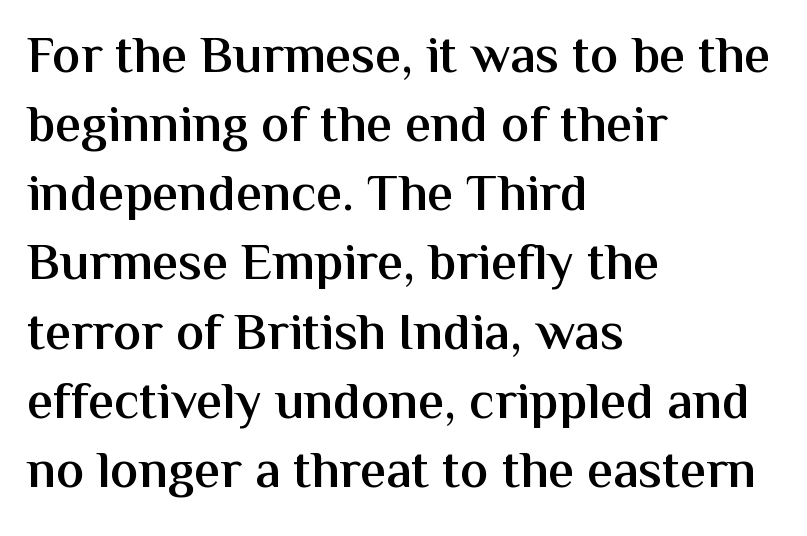
Characters follow at the spacing the type designer built in. Vertically, the passage feels balanced, rows spaced as you'd expect. Weight check: semibold — heavier than regular, not quite bold. Think of a printed novel: that variable character pitch is what you see here. Classification — sans serif.
